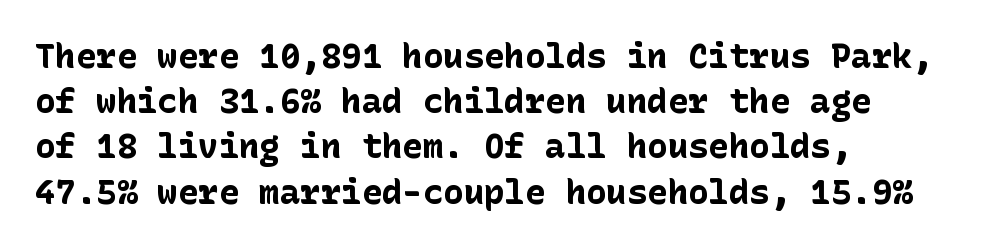
Q: Is the text bold? A: Yes.
Q: Is the text italic (slanted)? A: No, it is upright.
Q: Is the typeface a serif or a sans-serif typeface? A: Sans-serif.
Q: Is the text underlined? A: No.
Q: How is the paragraph aligned? A: Left-aligned.
Q: Is the spacing between letters normal or unusually wide? A: Normal.
Q: Is the spacing between lines tight, normal or loose? A: Normal.
Q: Width (condensed, normal, or wide)? A: Normal.
Q: Stroke contrast? A: Low.
Q: x-height? A: Medium.
